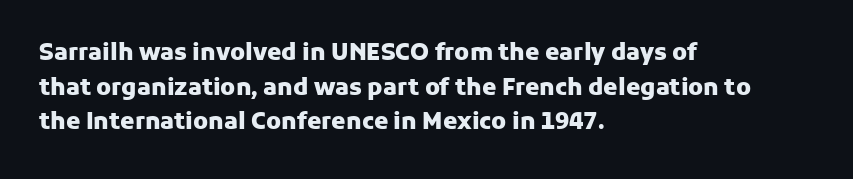
Every stem runs plumb, perpendicular to the baseline. The typesetting leans heavy: a genuine bold. Anything drawn beneath the words? Only blank space. The paragraph shown leans on its left margin. In terms of letterspacing, this is plain default setting. The space between consecutive lines is moderate.
